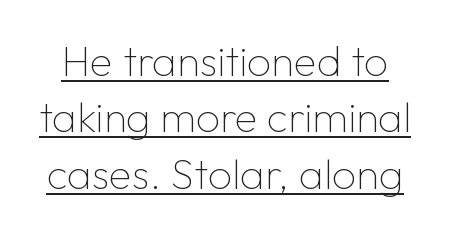
{"serif": "no", "italic": "no", "bold": "no", "weight": "thin", "width": "normal", "stroke_contrast": "low", "x_height": "medium", "monospaced": "no", "underline": "yes", "line_spacing": "normal", "line_spacing_ratio": 1.34, "letter_spacing": "normal", "letter_spacing_em": 0.0, "glyph_px": 42}
